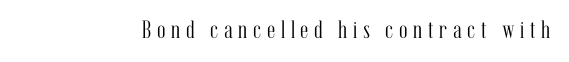
The image shows 25 px text type, upright; set unusually wide letter spacing (+0.23 em), not underlined.
